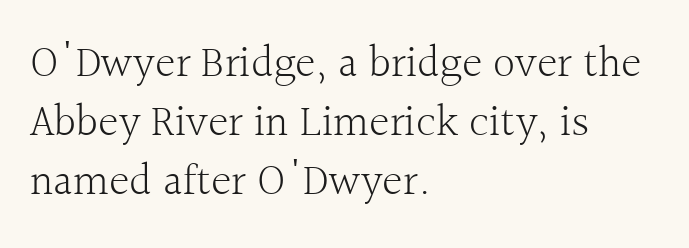
{"serif": "yes", "italic": "no", "bold": "no", "weight": "light", "width": "normal", "x_height": "medium", "monospaced": "no", "underline": "no", "align": "left", "line_spacing": "normal", "line_spacing_ratio": 1.34, "letter_spacing": "normal", "letter_spacing_em": 0.0, "glyph_px": 44}
